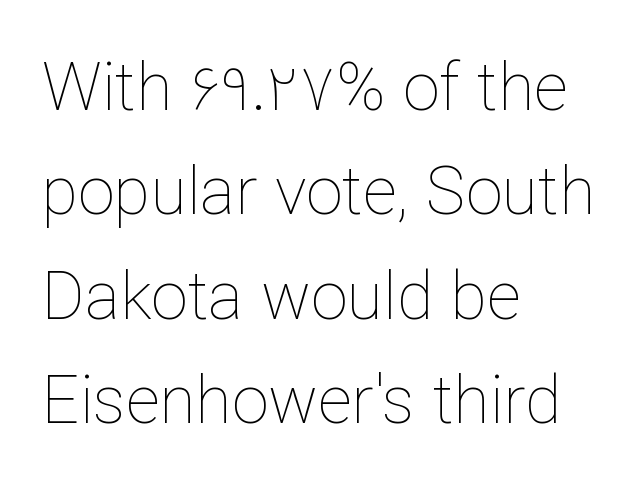
You could not count columns in this text — the font is proportionally spaced. Quick note: interline space is typical. Underlining? Definitely not there. The letterforms sit at book weight or below. Does extra space separate the letters? No, they use regular spacing.
